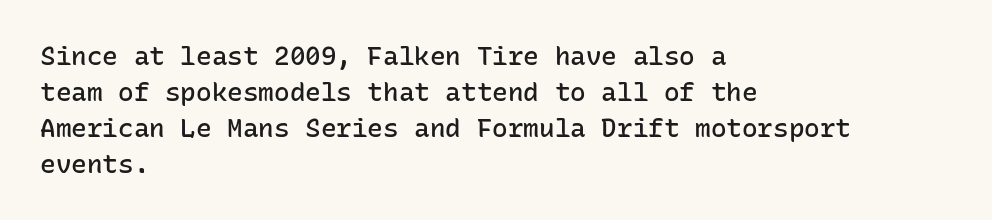
The glyphs have the mass of a demibold cut, below bold. The rendering uses a moderate line-height, typical for paragraphs. Here the glyphs are tracked normally, forming tight word shapes. The rag falls on the right side of this text block.
